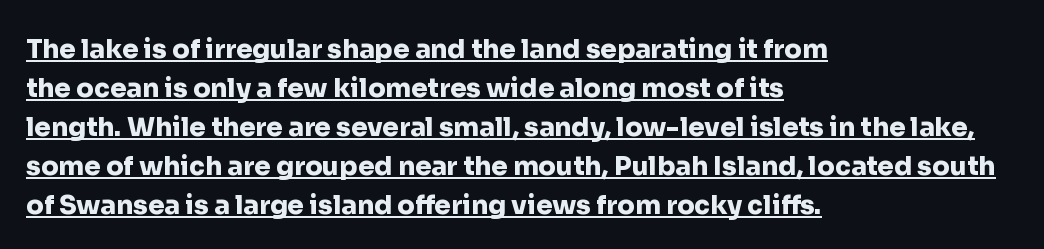
The rendering keeps characters at their native spacing. Italic? Not at all — the glyphs are vertical. Emphasis is given by a line drawn under the lettering. Rows of type keep a routine distance in the vertical direction. Casual observation: everything's shoved over to the left.
